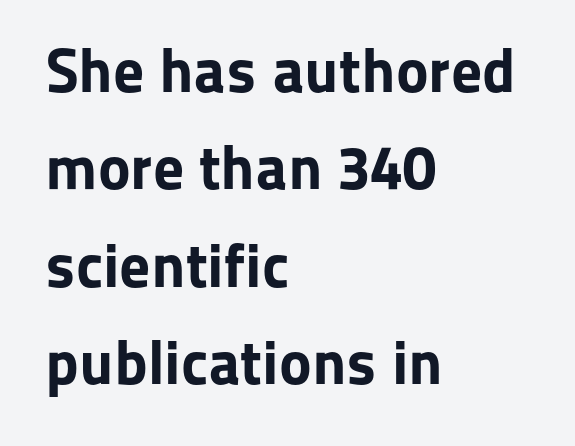
Q: Is the text bold? A: Yes.
Q: Is the text italic (slanted)? A: No, it is upright.
Q: Is the typeface a serif or a sans-serif typeface? A: Sans-serif.
Q: Is the text underlined? A: No.
Q: How is the paragraph aligned? A: Left-aligned.
Q: Is the spacing between letters normal or unusually wide? A: Normal.
Q: Is the spacing between lines tight, normal or loose? A: Normal.
Q: Width (condensed, normal, or wide)? A: Normal.
Q: Stroke contrast? A: Low.
Q: x-height? A: Medium.
Q: Monospaced? A: No.
